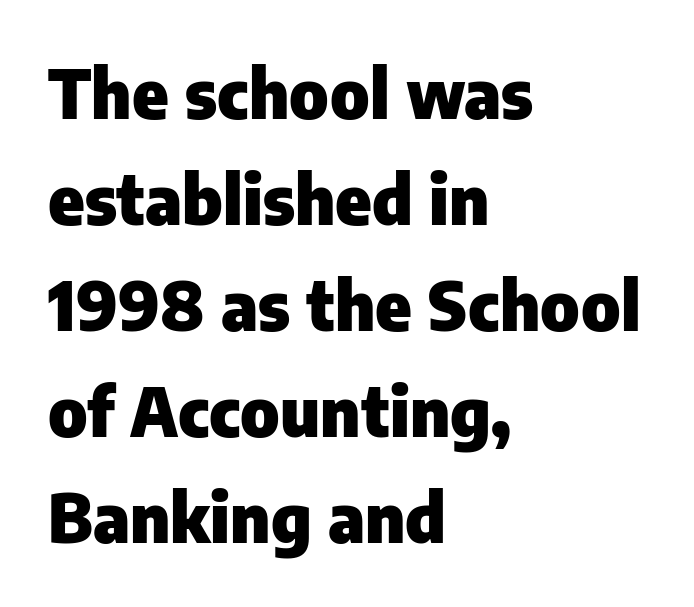
The image shows 68 px heavy sans-serif type, upright; set left-aligned, normal line spacing (1.56x), normal letter spacing, not underlined; low stroke contrast and a medium x-height.
